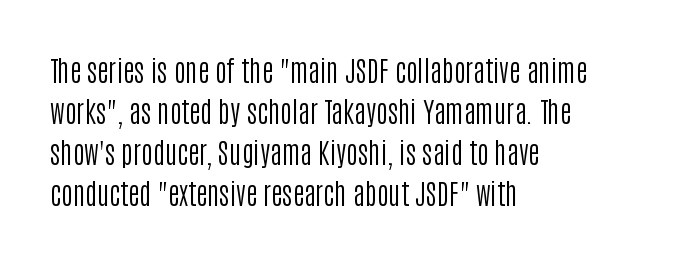
The image shows 28 px regular-weight, condensed sans-serif type, upright; set left-aligned, normal line spacing (1.46x), normal letter spacing, not underlined; low stroke contrast and a large x-height.
